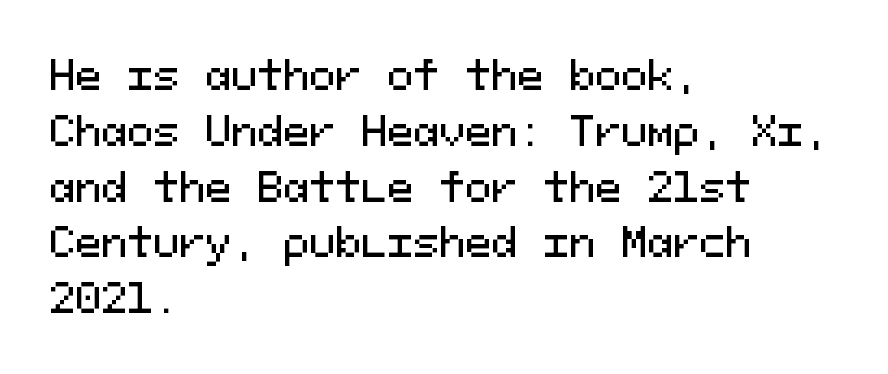
The image shows 39 px sans-serif type, upright, monospaced; set left-aligned, normal line spacing (1.43x), normal letter spacing, not underlined; medium stroke contrast and a medium x-height.
